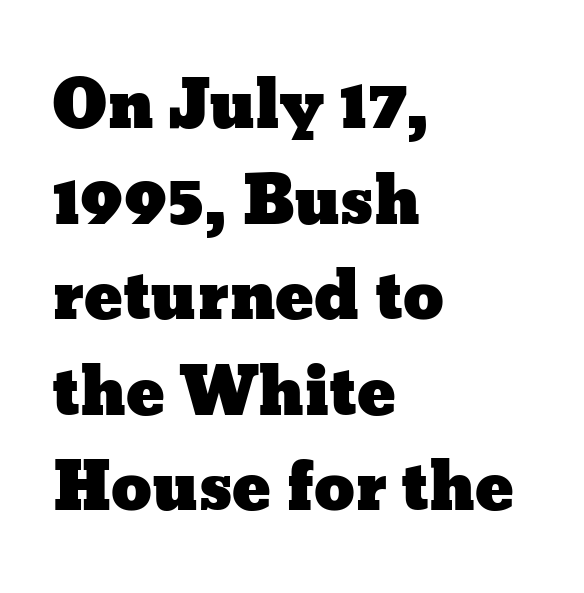
{"italic": "no", "width": "wide", "stroke_contrast": "low", "x_height": "medium", "monospaced": "no", "underline": "no", "align": "left", "line_spacing": "normal", "line_spacing_ratio": 1.47, "letter_spacing": "normal", "letter_spacing_em": 0.0, "glyph_px": 65}
